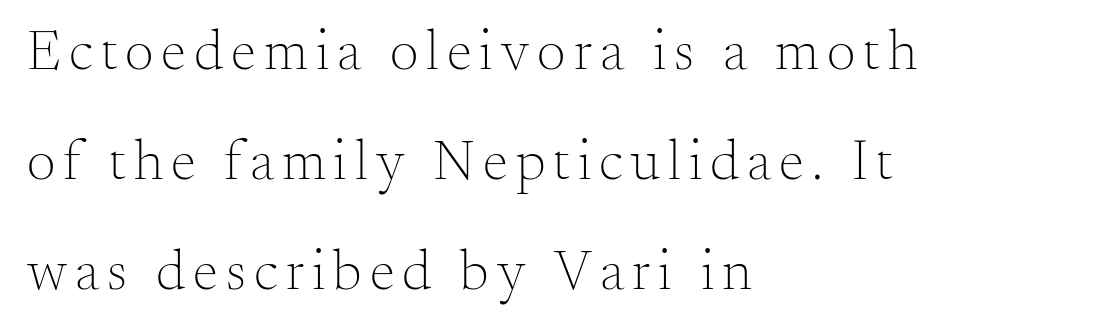
The image shows 57 px light serif type, upright; set left-aligned, loose line spacing (1.93x), not underlined; medium stroke contrast and a small x-height.
